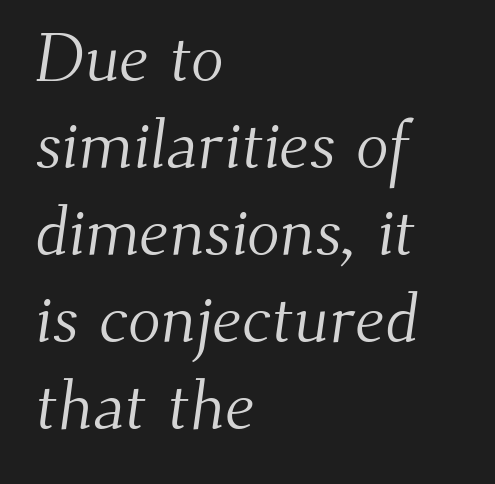
Q: Is the text bold? A: No.
Q: Is the typeface a serif or a sans-serif typeface? A: Serif.
Q: Is the text underlined? A: No.
Q: How is the paragraph aligned? A: Left-aligned.
Q: Is the spacing between letters normal or unusually wide? A: Normal.
Q: Is the spacing between lines tight, normal or loose? A: Normal.
Q: Width (condensed, normal, or wide)? A: Normal.
Q: Stroke contrast? A: Medium.
Q: x-height? A: Small.
Q: Monospaced? A: No.
